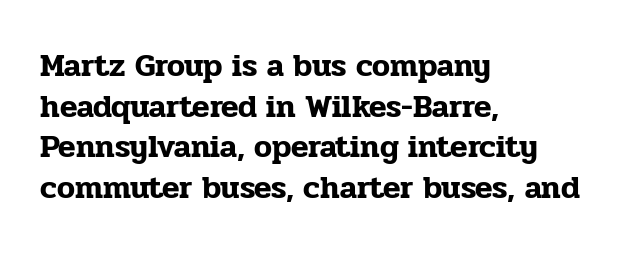
The image shows 32 px serif type, upright; set left-aligned, normal line spacing (1.27x), normal letter spacing, not underlined; low stroke contrast and a medium x-height.
